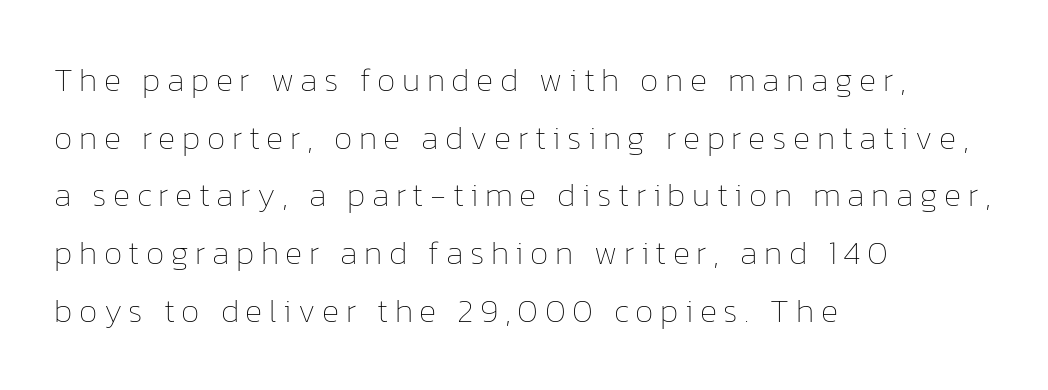
{"italic": "no", "bold": "no", "weight": "thin", "width": "normal", "stroke_contrast": "low", "x_height": "medium", "monospaced": "no", "underline": "no", "align": "left", "line_spacing_ratio": 1.75, "letter_spacing": "wide", "letter_spacing_em": 0.2, "glyph_px": 33}
